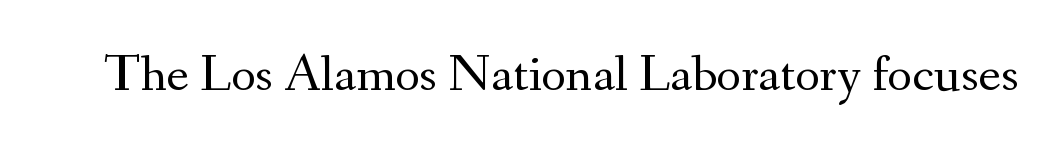
Q: Is the text bold? A: No.
Q: Is the text italic (slanted)? A: No, it is upright.
Q: Is the typeface a serif or a sans-serif typeface? A: Serif.
Q: Is the text underlined? A: No.
Q: Is the spacing between letters normal or unusually wide? A: Normal.
Q: Width (condensed, normal, or wide)? A: Normal.
Q: Stroke contrast? A: Medium.
Q: x-height? A: Small.
Q: Monospaced? A: No.
